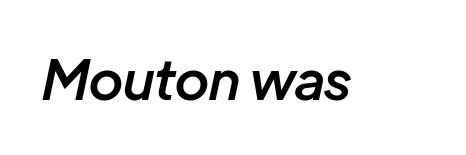
{"italic": "yes", "lean": "right", "slant_degrees": 12, "bold": "semi", "weight": "semibold", "width": "normal", "stroke_contrast": "low", "x_height": "medium", "monospaced": "no", "underline": "no", "letter_spacing": "normal", "letter_spacing_em": 0.0, "glyph_px": 54}
